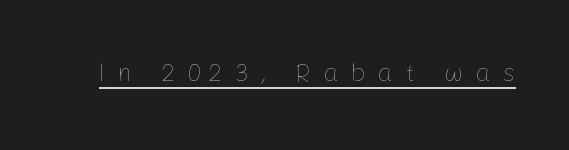
{"italic": "no", "bold": "no", "underline": "yes", "letter_spacing": "wide", "letter_spacing_em": 0.47, "glyph_px": 25}
